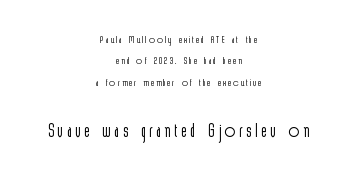
The image shows 27 px text type, upright; set centered, normal line spacing (1.43x), not underlined; the second (bottom) block is 1.8x larger.
